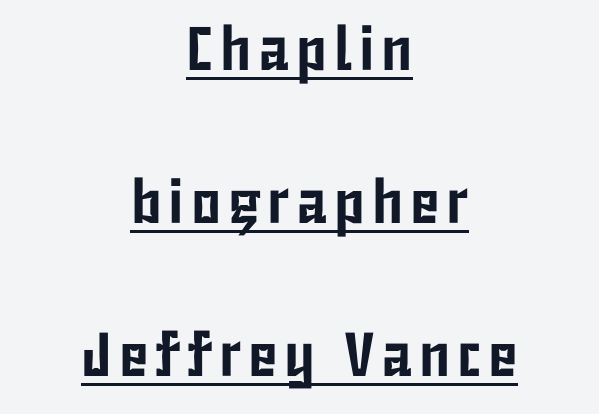
The image shows 62 px condensed sans-serif type, upright; set centered, loose line spacing (2.47x), underlined; low stroke contrast and a medium x-height.
